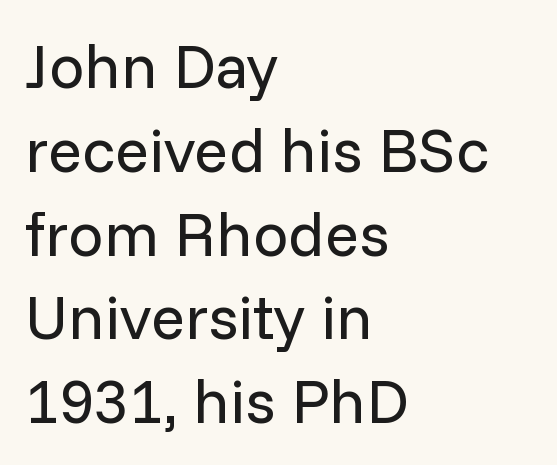
The image shows 63 px regular-weight sans-serif type, upright; set left-aligned, normal line spacing (1.33x), normal letter spacing, not underlined; low stroke contrast and a medium x-height.
